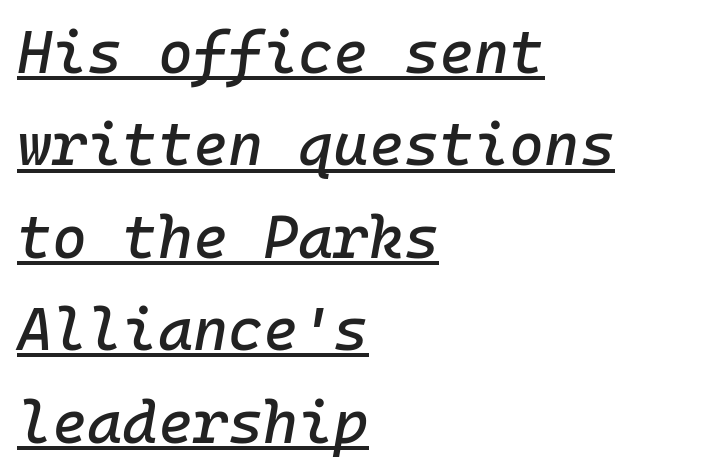
Q: Is the text italic (slanted)? A: Yes, it leans right by about 10 degrees.
Q: Is the text underlined? A: Yes.
Q: How is the paragraph aligned? A: Left-aligned.
Q: Is the spacing between letters normal or unusually wide? A: Normal.
Q: Is the spacing between lines tight, normal or loose? A: Normal.
Q: Width (condensed, normal, or wide)? A: Normal.
Q: Stroke contrast? A: Low.
Q: x-height? A: Medium.
Q: Monospaced? A: Yes.
